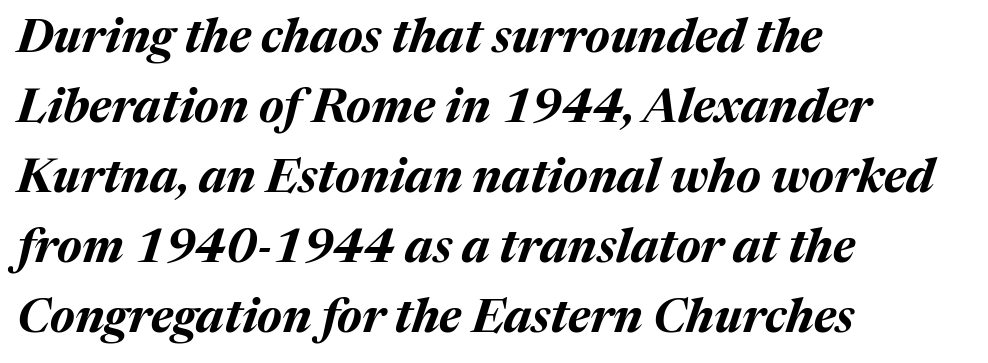
The tracking reads as untouched default to a designer's eye. Emphasis by weight is at full strength: bold. Here the designer chose a conventional face with non-uniform glyph widths. Italic? Definitely — the glyphs are oblique. The text block is weighted toward the left margin, trailing off unevenly rightward.
